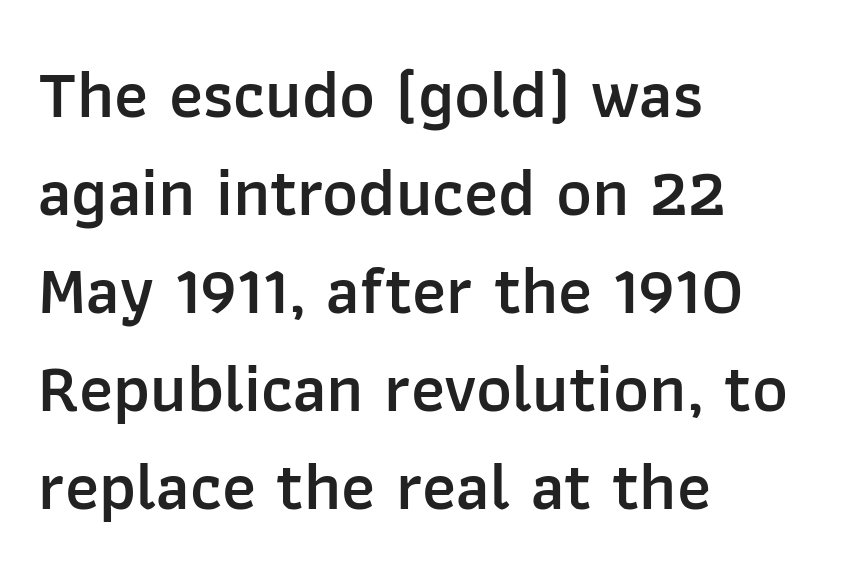
The image shows 68 px semibold sans-serif type, upright; set left-aligned, normal line spacing (1.44x), normal letter spacing, not underlined; low stroke contrast and a medium x-height.
